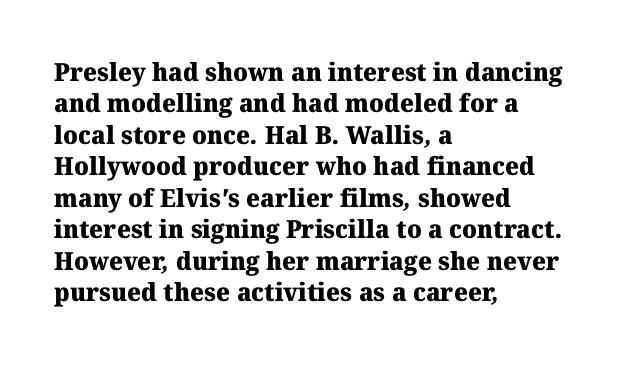
Q: Is the text bold? A: Yes.
Q: Is the text underlined? A: No.
Q: How is the paragraph aligned? A: Left-aligned.
Q: Is the spacing between letters normal or unusually wide? A: Normal.
Q: Is the spacing between lines tight, normal or loose? A: Normal.
